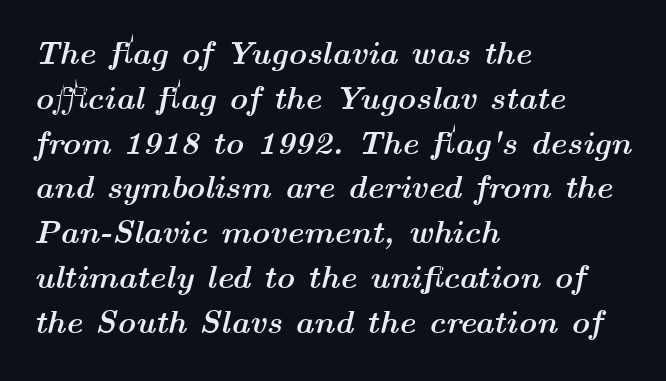
{"italic": "yes", "lean": "right", "slant_degrees": 14, "bold": "yes", "weight": "semibold", "width": "wide", "stroke_contrast": "medium", "x_height": "medium", "monospaced": "no", "underline": "no", "align": "left", "line_spacing": "normal", "line_spacing_ratio": 1.4, "letter_spacing": "normal", "letter_spacing_em": 0.0, "glyph_px": 32}
